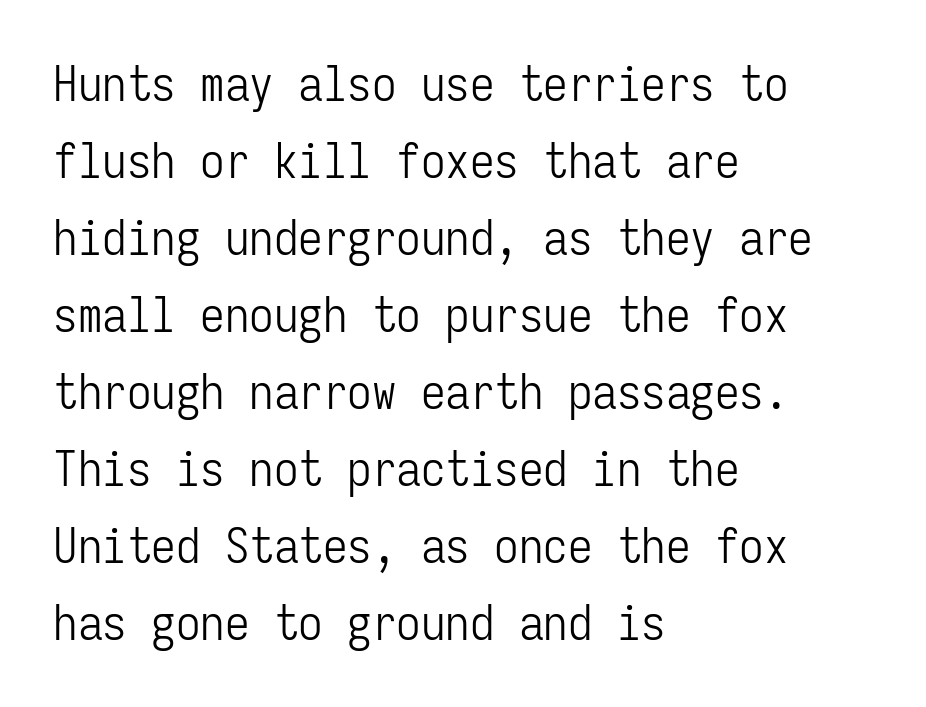
{"serif": "no", "italic": "no", "bold": "no", "weight": "light", "width": "condensed", "stroke_contrast": "low", "x_height": "medium", "monospaced": "yes", "underline": "no", "align": "left", "line_spacing": "normal", "line_spacing_ratio": 1.57, "letter_spacing": "normal", "letter_spacing_em": 0.0, "glyph_px": 49}
